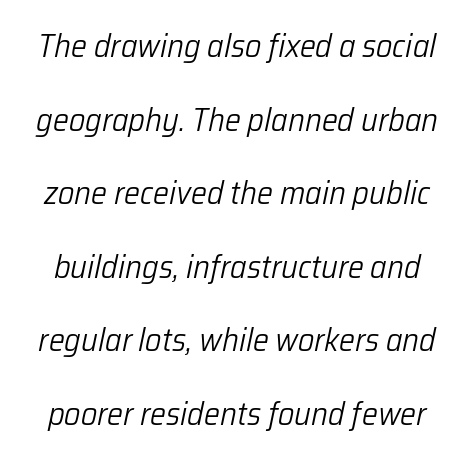
A typesetter would call this proportional, since set widths differ per character. Short note: letters normally spaced. Leading: increased. In terms of posture, this sample is oblique. The space directly below the letters is spotless. No letter is thick-stroked: the sample isn't bold.
